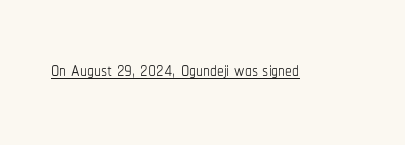
Vertical stems look standard width or narrower in stroke. This sample carries an underscore along the baseline area. Notice how the stems are strictly vertical — no italics here. Spacing between characters is what you'd get straight out of the box.
